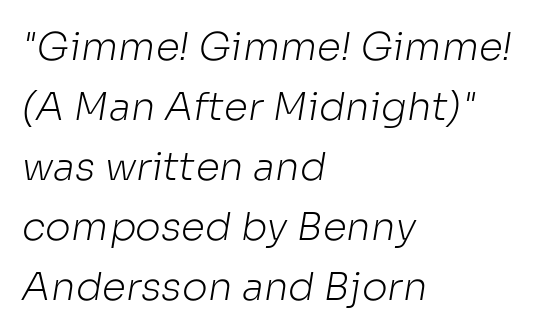
{"serif": "no", "bold": "no", "weight": "light", "width": "normal", "stroke_contrast": "low", "x_height": "medium", "monospaced": "no", "underline": "no", "align": "left", "line_spacing": "normal", "line_spacing_ratio": 1.54, "letter_spacing": "normal", "letter_spacing_em": 0.0, "glyph_px": 39}
